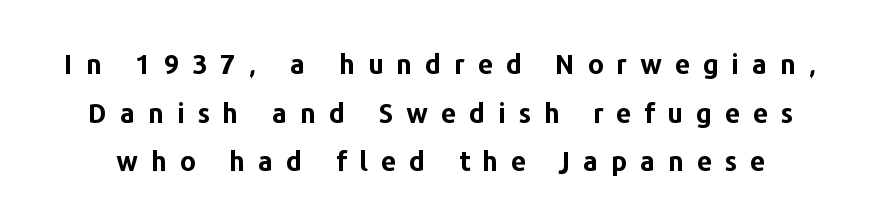
The image shows 27 px bold type, upright; set line spacing 1.8x, unusually wide letter spacing (+0.48 em), not underlined.
